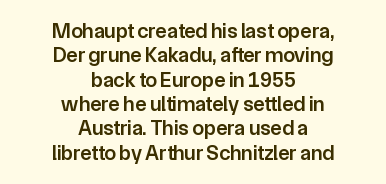
How are the letters spaced? Ordinarily, with no added tracking. This is roman type, the default non-slanted kind. A centered setting, common on invitations and titles, is used for this passage. Summary of weight: moderately heavy, a semibold.
